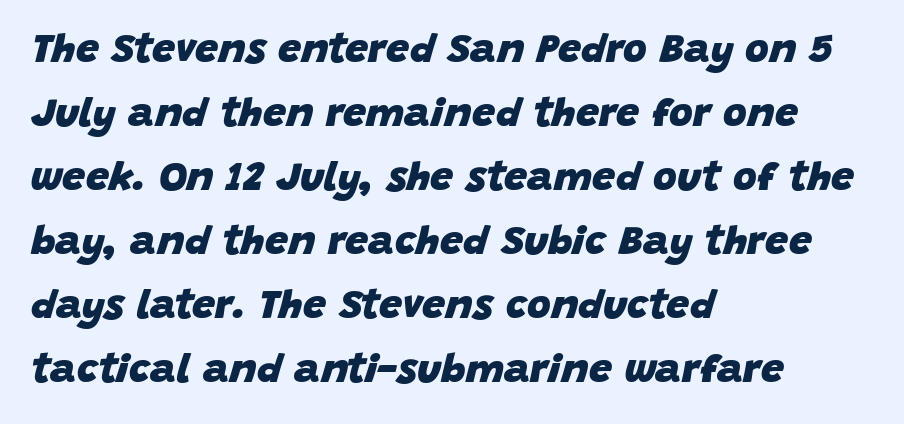
The gap between lines stays unmarked. Proportional: the letters do not fall into vertical columns. This sample keeps an unexceptional amount of space between lines. The compositor pushed each line to the left boundary. On the weight axis this lands at bold, roughly 700.
